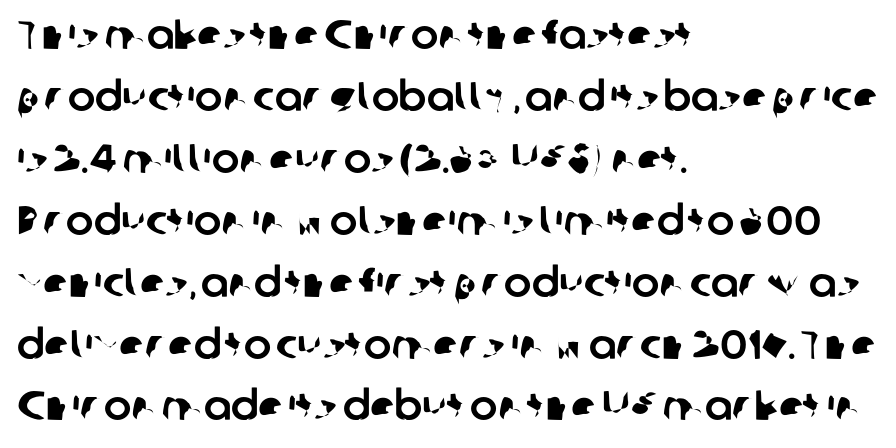
{"serif": "no", "width": "normal", "stroke_contrast": "low", "x_height": "medium", "monospaced": "no", "underline": "no", "align": "left", "line_spacing": "normal", "line_spacing_ratio": 1.51, "letter_spacing": "normal", "letter_spacing_em": 0.0, "glyph_px": 41}
